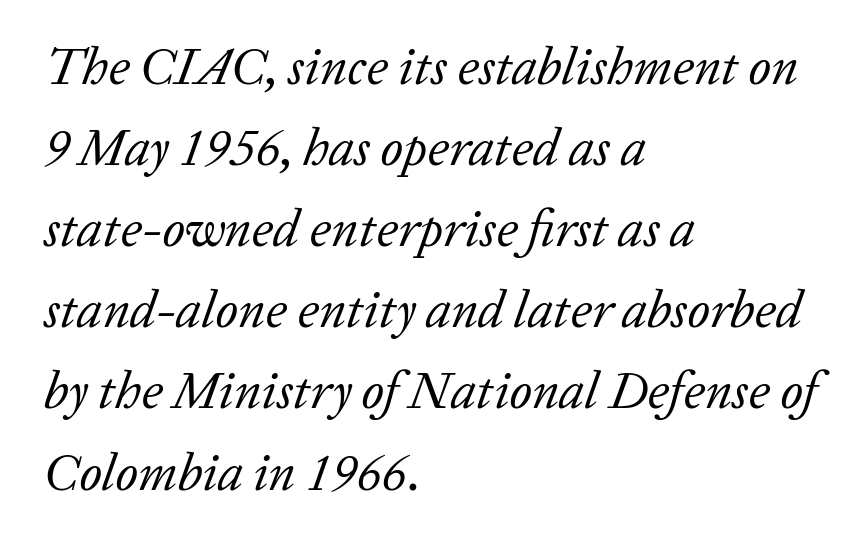
Q: Is the text bold? A: No.
Q: Is the text italic (slanted)? A: Yes, it leans right by about 20 degrees.
Q: Is the typeface a serif or a sans-serif typeface? A: Serif.
Q: Is the text underlined? A: No.
Q: How is the paragraph aligned? A: Left-aligned.
Q: Is the spacing between letters normal or unusually wide? A: Normal.
Q: Is the spacing between lines tight, normal or loose? A: Normal.
Q: Width (condensed, normal, or wide)? A: Normal.
Q: Stroke contrast? A: Low.
Q: x-height? A: Medium.
Q: Monospaced? A: No.
